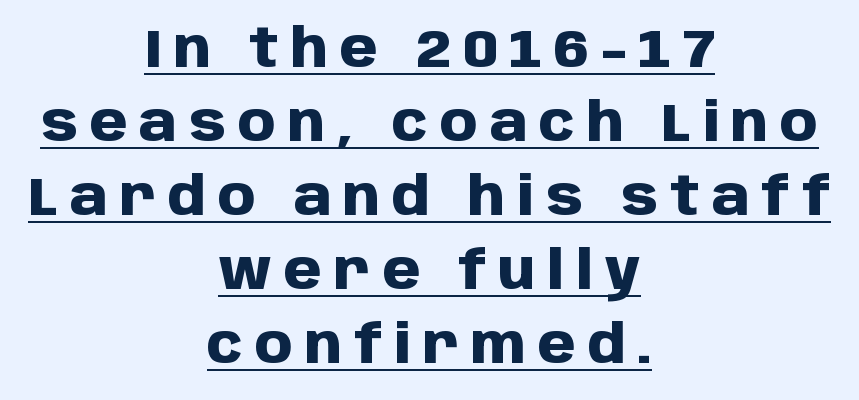
The image shows 54 px heavy sans-serif type, upright; set centered, normal line spacing (1.37x), unusually wide letter spacing (+0.22 em), underlined; low stroke contrast and a large x-height.
